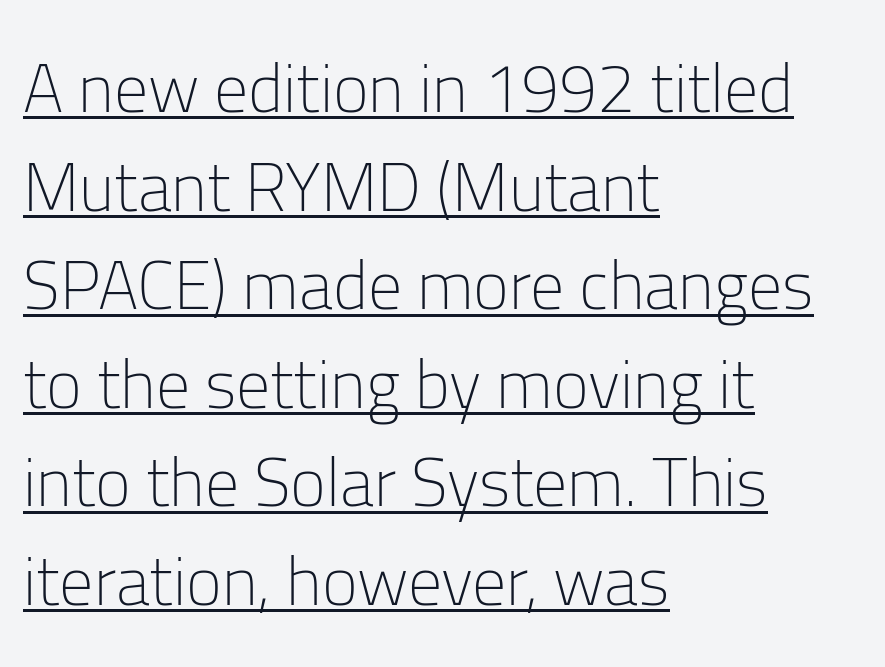
Q: Is the text bold? A: No.
Q: Is the text italic (slanted)? A: No, it is upright.
Q: Is the typeface a serif or a sans-serif typeface? A: Sans-serif.
Q: Is the text underlined? A: Yes.
Q: How is the paragraph aligned? A: Left-aligned.
Q: Is the spacing between letters normal or unusually wide? A: Normal.
Q: Is the spacing between lines tight, normal or loose? A: Normal.
Q: Width (condensed, normal, or wide)? A: Normal.
Q: Stroke contrast? A: Low.
Q: x-height? A: Medium.
Q: Monospaced? A: No.
